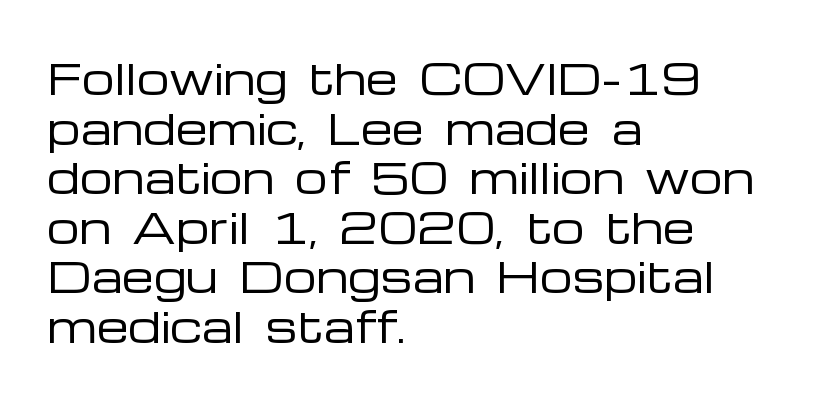
The image shows 41 px regular-weight, wide sans-serif type, upright; set left-aligned, line spacing 1.21x, normal letter spacing, not underlined; low stroke contrast and a medium x-height.
